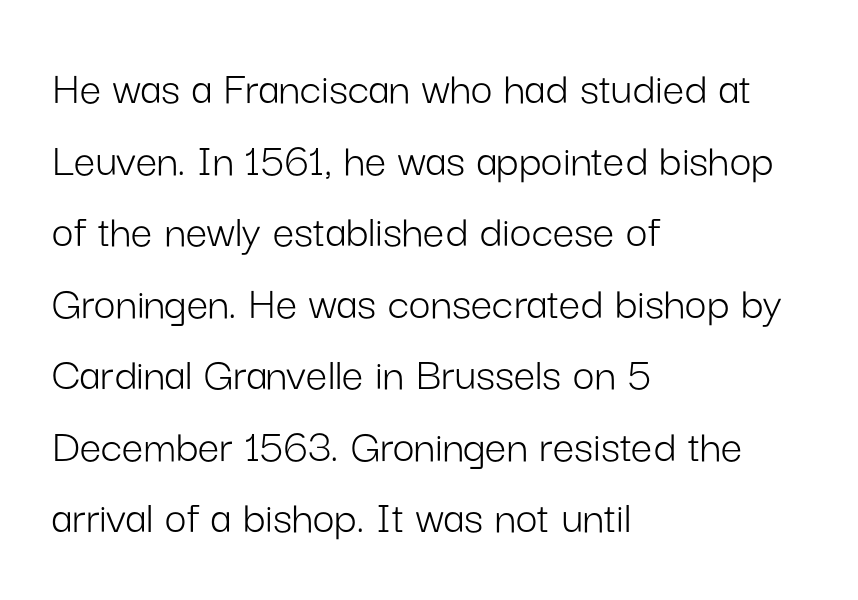
{"serif": "no", "italic": "no", "bold": "no", "weight": "light", "width": "normal", "stroke_contrast": "low", "x_height": "medium", "monospaced": "no", "underline": "no", "align": "left", "line_spacing": "normal", "line_spacing_ratio": 1.49, "letter_spacing": "normal", "letter_spacing_em": 0.0, "glyph_px": 48}
